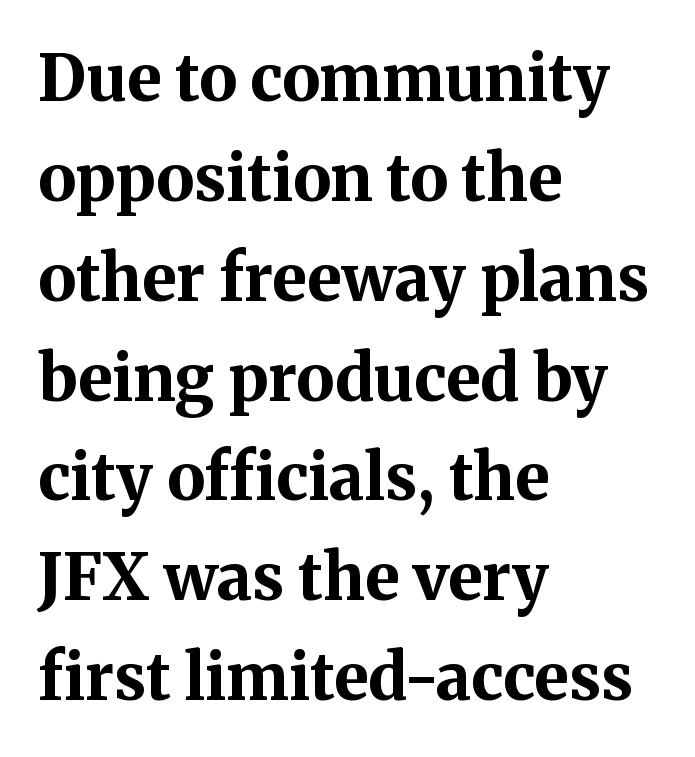
The image shows 64 px bold serif type, upright; set left-aligned, normal line spacing (1.56x), normal letter spacing, not underlined; medium stroke contrast and a medium x-height.
